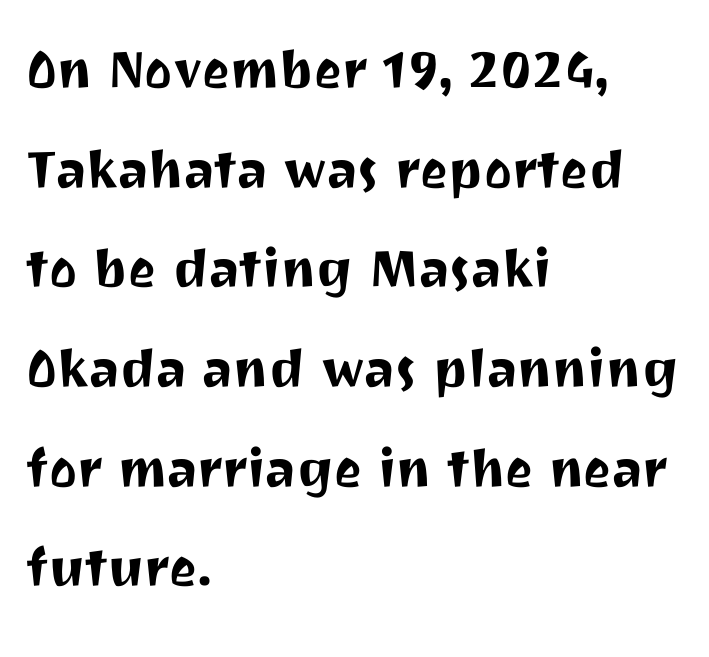
The image shows 66 px sans-serif type, upright; set left-aligned, normal line spacing (1.51x), normal letter spacing, not underlined; medium stroke contrast and a medium x-height.
